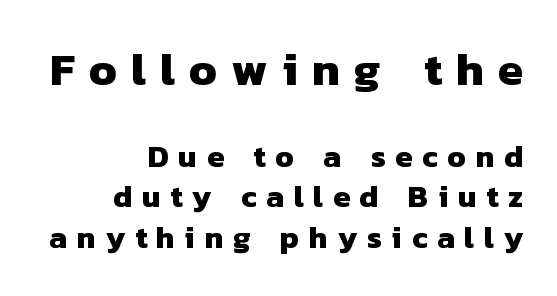
Q: Is the text bold? A: Yes.
Q: Is the typeface a serif or a sans-serif typeface? A: Sans-serif.
Q: Is the text underlined? A: No.
Q: How is the paragraph aligned? A: Right-aligned.
Q: Is the spacing between letters normal or unusually wide? A: Unusually wide.
Q: Is the spacing between lines tight, normal or loose? A: Normal.
Q: Which block of text is set in a larger size, the first (top) or the second (bottom)? A: The first (top) one.
Q: Width (condensed, normal, or wide)? A: Normal.
Q: Stroke contrast? A: Low.
Q: x-height? A: Medium.
Q: Monospaced? A: No.
